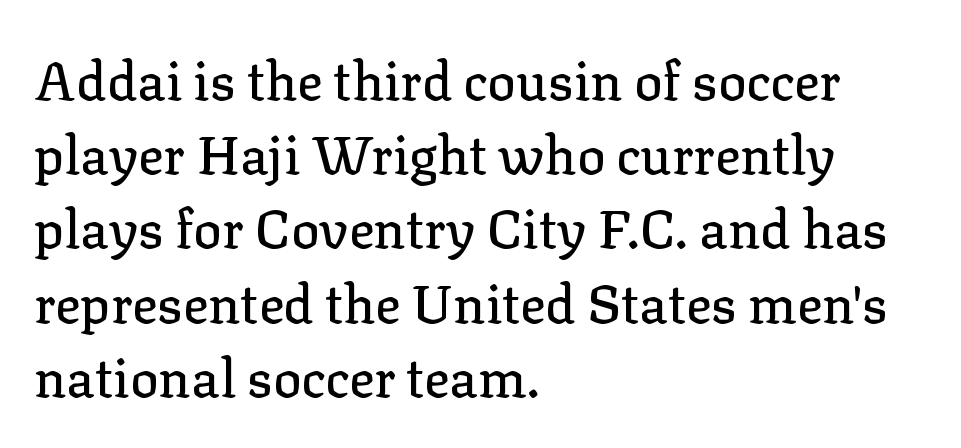
{"serif": "yes", "italic": "no", "width": "normal", "stroke_contrast": "low", "x_height": "medium", "monospaced": "no", "underline": "no", "align": "left", "line_spacing": "normal", "line_spacing_ratio": 1.4, "letter_spacing": "normal", "letter_spacing_em": 0.0, "glyph_px": 53}
